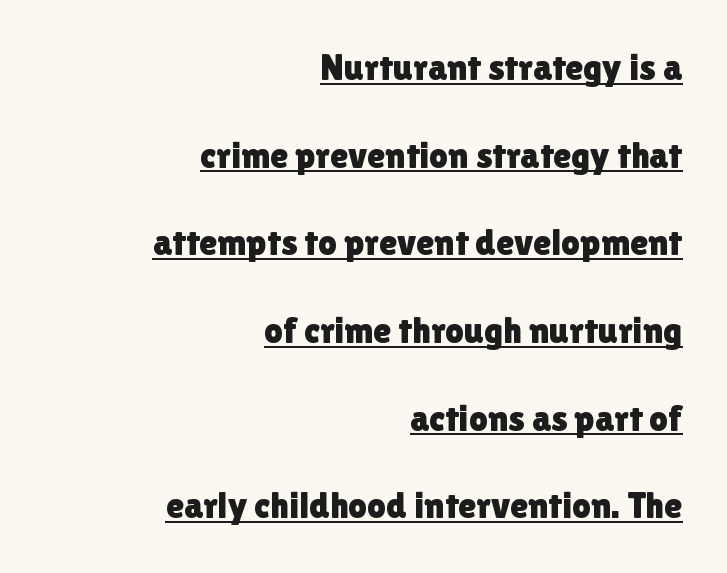
Vertical spacing — loose. Horizontal alignment here is rightward, an uncommon choice for prose. Words appear dense and cohesive because spacing is normal. Each line of the rendering has a horizontal stroke beneath the glyphs. No italicization has been applied; the sample stays upright. Observe the absence of serifs on each vertical stroke in this sample.
